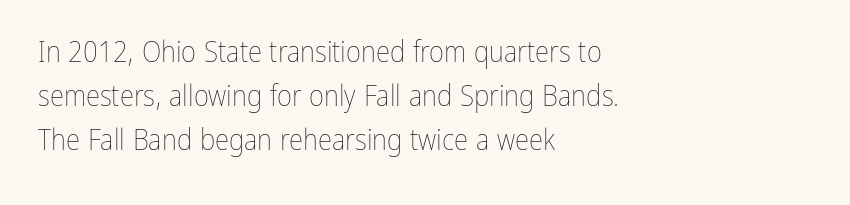
{"italic": "no", "bold": "no", "weight": "thin", "width": "condensed", "stroke_contrast": "low", "x_height": "medium", "monospaced": "no", "underline": "no", "align": "left", "line_spacing": "normal", "line_spacing_ratio": 1.52, "letter_spacing": "normal", "letter_spacing_em": 0.0, "glyph_px": 29}
